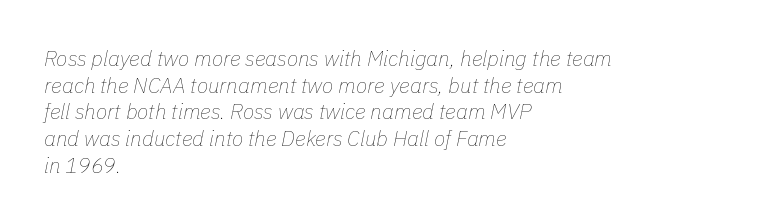
{"italic": "yes", "lean": "right", "slant_degrees": 11, "bold": "no", "underline": "no", "align": "left", "line_spacing": "normal", "line_spacing_ratio": 1.27, "letter_spacing": "normal", "letter_spacing_em": 0.0, "glyph_px": 21}
